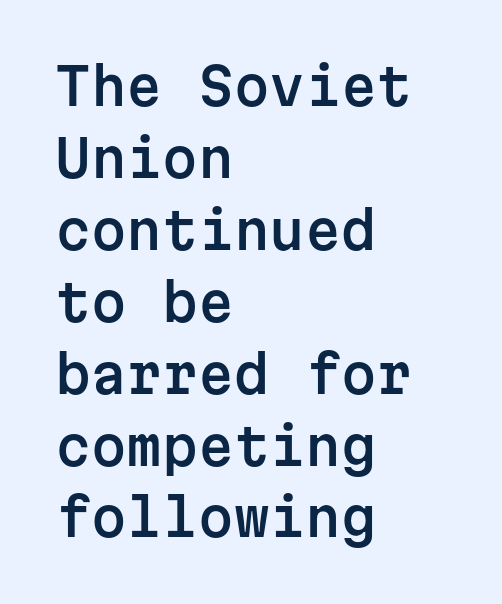
{"serif": "no", "italic": "no", "width": "normal", "stroke_contrast": "low", "x_height": "medium", "monospaced": "yes", "underline": "no", "align": "left", "line_spacing": "normal", "line_spacing_ratio": 1.41, "letter_spacing": "normal", "letter_spacing_em": 0.0, "glyph_px": 51}
